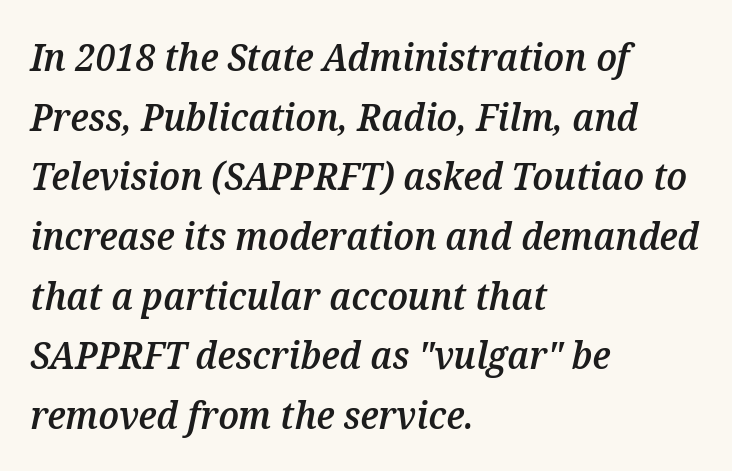
{"italic": "yes", "lean": "right", "slant_degrees": 12, "bold": "semi", "weight": "semibold", "width": "normal", "stroke_contrast": "medium", "x_height": "medium", "monospaced": "no", "underline": "no", "align": "left", "line_spacing": "normal", "line_spacing_ratio": 1.57, "letter_spacing": "normal", "letter_spacing_em": 0.0, "glyph_px": 38}
